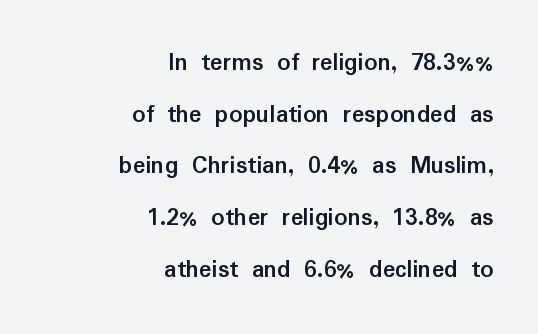
This sample uses an upright cut, with every glyph sitting square on the baseline. Only glyphs here, with clear space below each row. Stroke thickness is high; the sample reads as a true bold. One glance says open: line gaps are wider than usual. The face used here is rendered with its standard letterfit.
